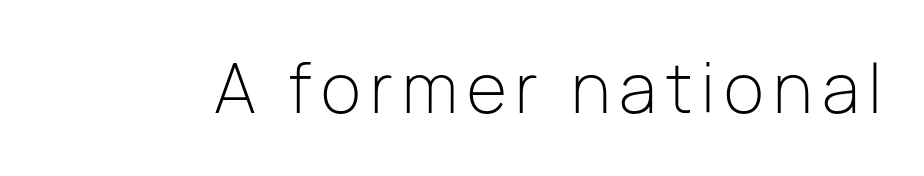
Q: Is the text bold? A: No.
Q: Is the text italic (slanted)? A: No, it is upright.
Q: Is the typeface a serif or a sans-serif typeface? A: Sans-serif.
Q: Is the text underlined? A: No.
Q: Width (condensed, normal, or wide)? A: Normal.
Q: Stroke contrast? A: Low.
Q: x-height? A: Medium.
Q: Monospaced? A: No.
